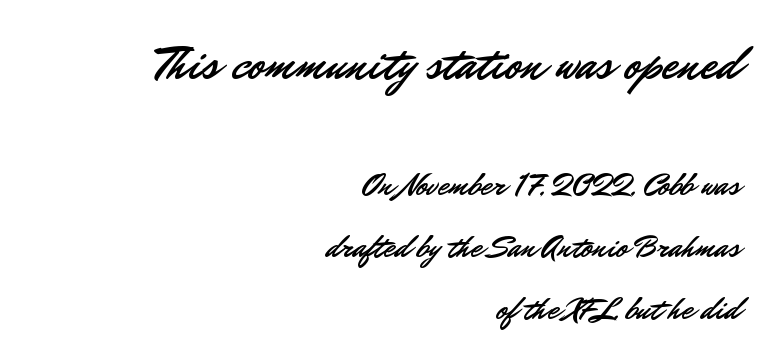
Q: Is the text italic (slanted)? A: Yes.
Q: Is the typeface a serif or a sans-serif typeface? A: Sans-serif.
Q: Is the text underlined? A: No.
Q: How is the paragraph aligned? A: Right-aligned.
Q: Is the spacing between letters normal or unusually wide? A: Normal.
Q: Is the spacing between lines tight, normal or loose? A: Loose.
Q: Which block of text is set in a larger size, the first (top) or the second (bottom)? A: The first (top) one.
Q: Width (condensed, normal, or wide)? A: Normal.
Q: Stroke contrast? A: Low.
Q: x-height? A: Small.
Q: Monospaced? A: No.
